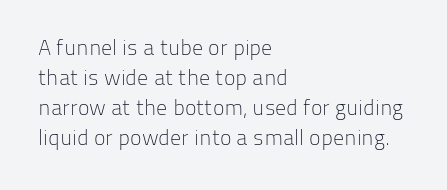
The image shows 22 px text type, upright; set left-aligned, normal line spacing (1.37x), normal letter spacing, not underlined.
